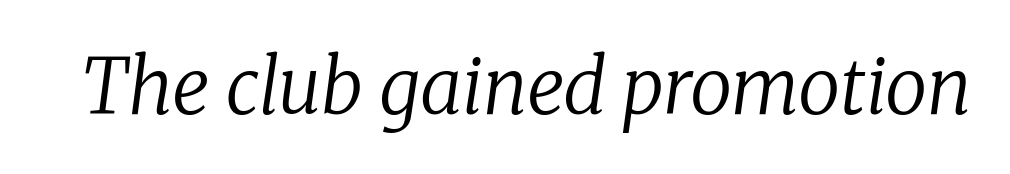
{"serif": "yes", "italic": "yes", "lean": "right", "slant_degrees": 8, "bold": "no", "weight": "regular", "width": "normal", "stroke_contrast": "low", "x_height": "medium", "monospaced": "no", "underline": "no", "letter_spacing": "normal", "letter_spacing_em": 0.0, "glyph_px": 76}
